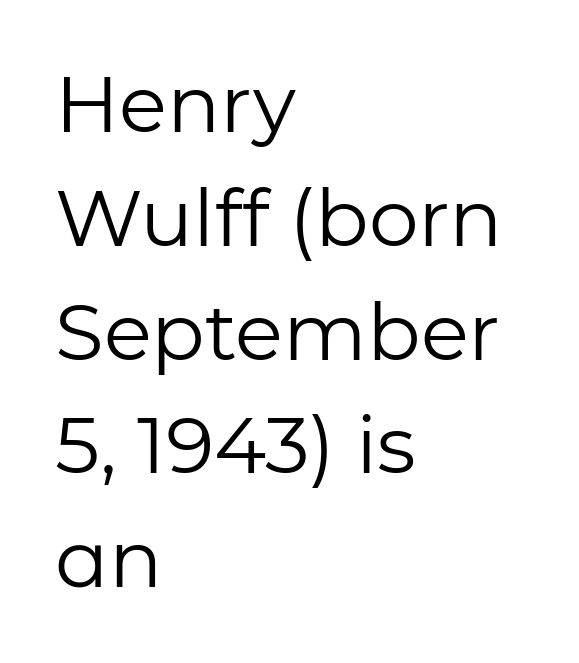
{"serif": "no", "italic": "no", "bold": "no", "weight": "regular", "width": "normal", "stroke_contrast": "low", "x_height": "medium", "monospaced": "no", "underline": "no", "align": "left", "line_spacing": "normal", "line_spacing_ratio": 1.44, "letter_spacing": "normal", "letter_spacing_em": 0.0, "glyph_px": 79}
